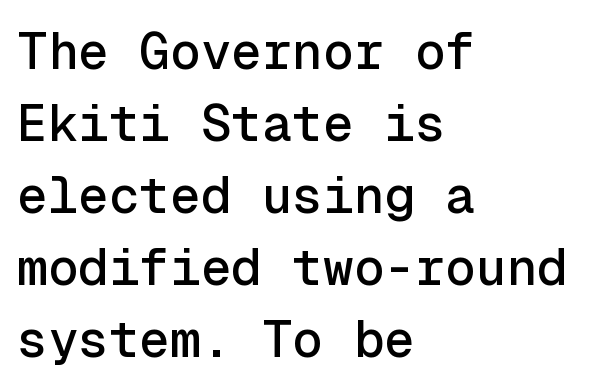
Q: Is the text italic (slanted)? A: No, it is upright.
Q: Is the typeface a serif or a sans-serif typeface? A: Sans-serif.
Q: Is the text underlined? A: No.
Q: How is the paragraph aligned? A: Left-aligned.
Q: Is the spacing between letters normal or unusually wide? A: Normal.
Q: Is the spacing between lines tight, normal or loose? A: Normal.
Q: Width (condensed, normal, or wide)? A: Normal.
Q: x-height? A: Medium.
Q: Monospaced? A: Yes.
